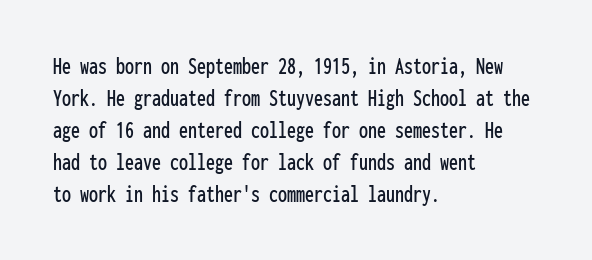
No italicization has been applied; the sample stays upright. The vertical gap from one line to the next is medium. Standard letterfit; no display-style spreading of the glyphs. The passage is arranged the way most books set body copy — flush left. Rule under the text: the space is simply empty.
